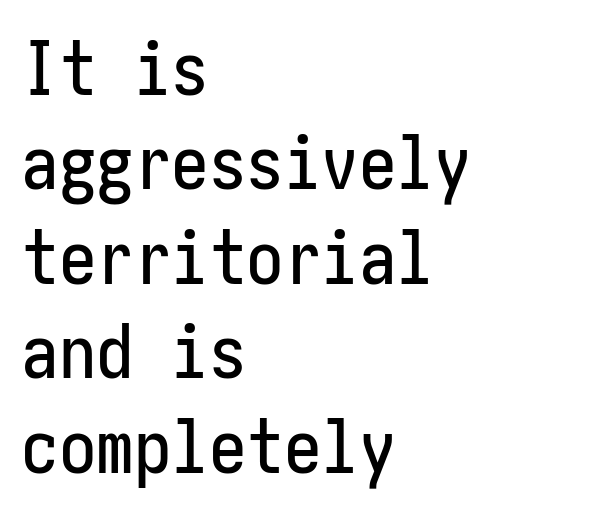
The image shows 75 px condensed sans-serif type, upright; set left-aligned, normal line spacing (1.26x), normal letter spacing, not underlined; low stroke contrast and a medium x-height.
